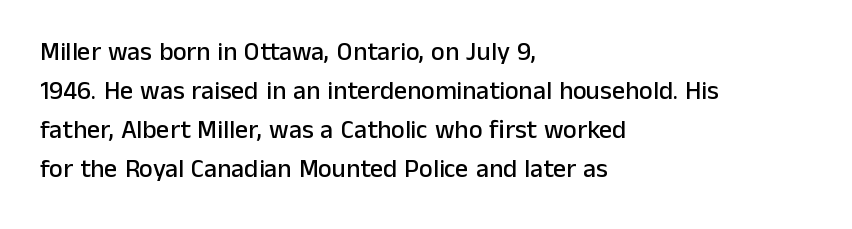
{"italic": "no", "underline": "no", "align": "left", "line_spacing": "normal", "line_spacing_ratio": 1.5, "letter_spacing": "normal", "letter_spacing_em": 0.0, "glyph_px": 26}
